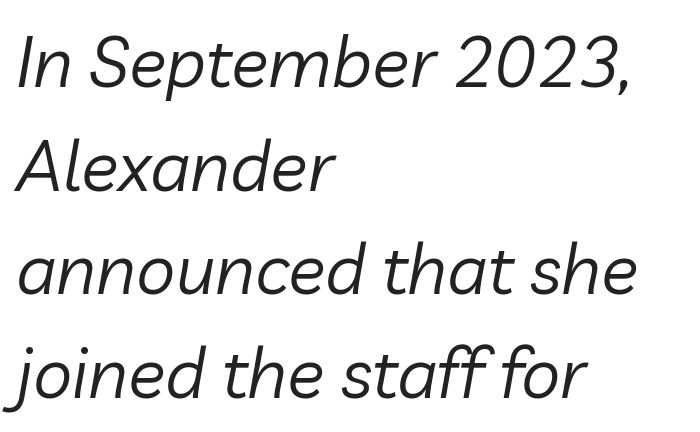
{"italic": "yes", "lean": "right", "slant_degrees": 10, "bold": "no", "weight": "regular", "width": "normal", "stroke_contrast": "low", "x_height": "medium", "monospaced": "no", "underline": "no", "align": "left", "line_spacing": "normal", "line_spacing_ratio": 1.48, "letter_spacing": "normal", "letter_spacing_em": 0.0, "glyph_px": 70}
